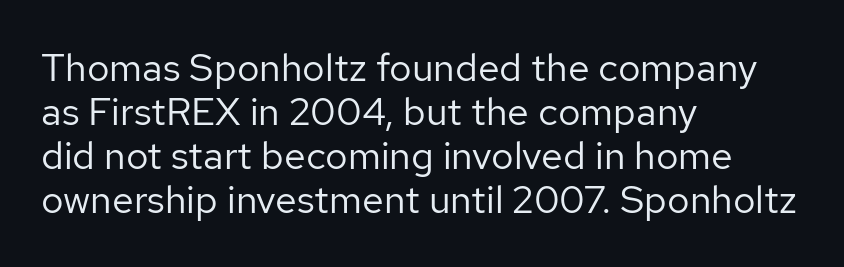
Is this a fixed-width face? No — the glyphs have proportional, varying widths. The characters display no serif detailing; their extremities are plain. Check the space under the baseline: it is left empty. The space between consecutive lines is stingy.
